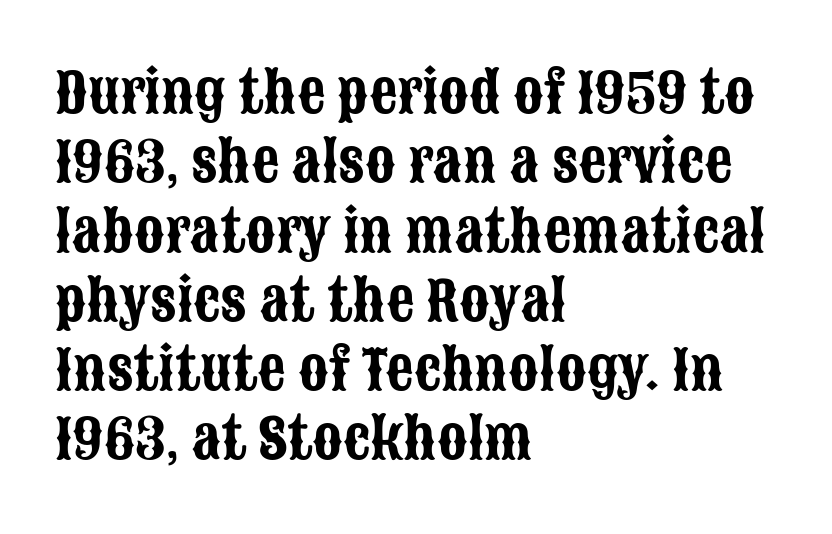
Q: Is the text italic (slanted)? A: No, it is upright.
Q: Is the typeface a serif or a sans-serif typeface? A: Sans-serif.
Q: Is the text underlined? A: No.
Q: How is the paragraph aligned? A: Left-aligned.
Q: Is the spacing between letters normal or unusually wide? A: Normal.
Q: Is the spacing between lines tight, normal or loose? A: Normal.
Q: Width (condensed, normal, or wide)? A: Condensed.
Q: Stroke contrast? A: Low.
Q: x-height? A: Large.
Q: Monospaced? A: No.
